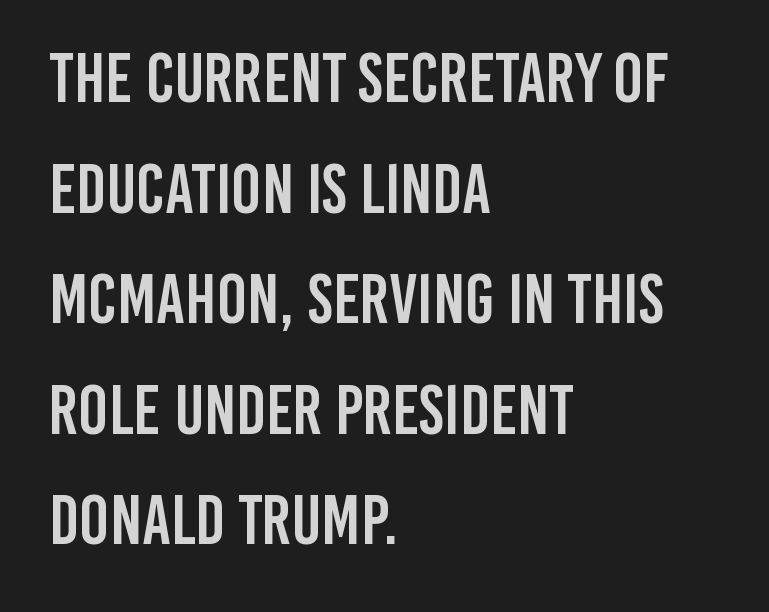
The image shows 70 px condensed sans-serif type, upright; set left-aligned, normal line spacing (1.58x), normal letter spacing, not underlined; low stroke contrast and a large x-height.
